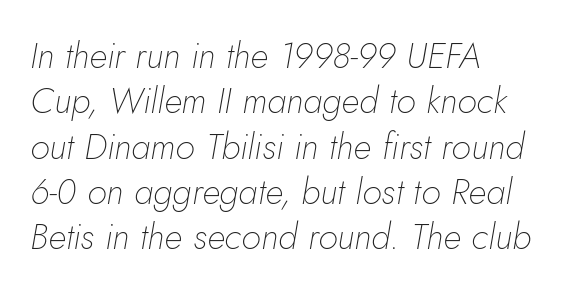
Nothing heavy about these letters — not bold at all. Plain, unruled lines of type. How would I describe the line gaps? Plain and ordinary. This sample has the flowing, uneven cadence of proportional lettering. Teacher's note: observe the even left margin — that is flush-left alignment.
